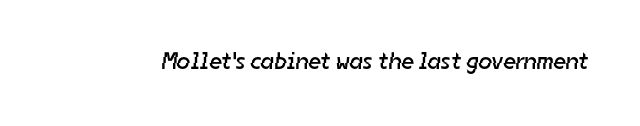
The image shows 24 px text type; set normal letter spacing, not underlined.
